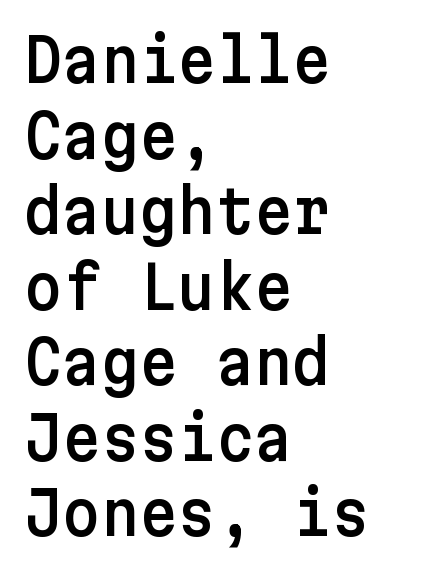
The image shows 59 px sans-serif type, upright; set left-aligned, normal line spacing (1.28x), normal letter spacing, not underlined; low stroke contrast and a medium x-height.
